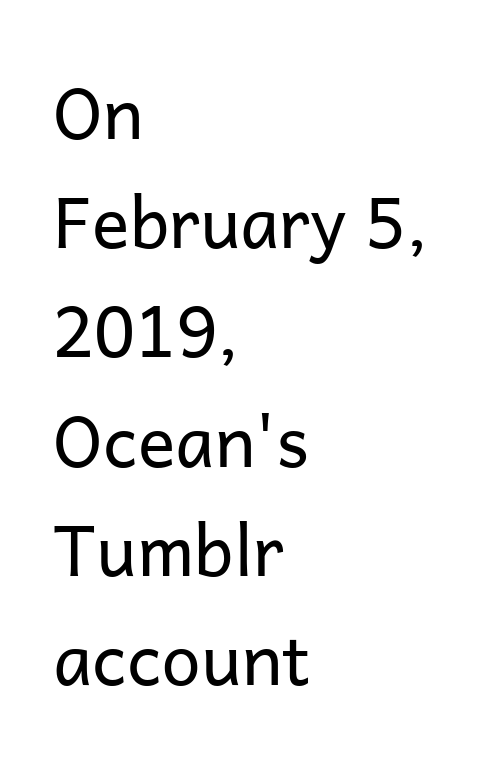
This is the regular roman posture of the typeface. Reading down the block, your eye returns to a fixed left position each line. Rule under the text: the space is simply empty. Think of a printed novel: that variable character pitch is what you see here. The horizontal fit of the characters is conventional and even.
